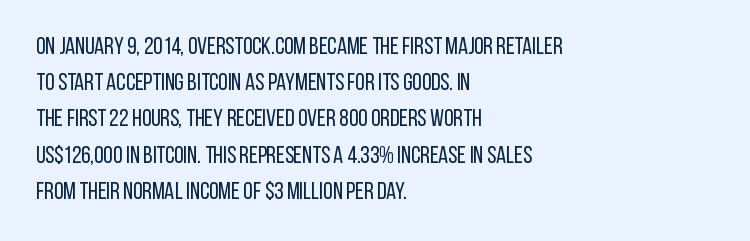
Q: Is the text bold? A: No.
Q: Is the text italic (slanted)? A: No, it is upright.
Q: Is the text underlined? A: No.
Q: How is the paragraph aligned? A: Left-aligned.
Q: Is the spacing between letters normal or unusually wide? A: Normal.
Q: Is the spacing between lines tight, normal or loose? A: Normal.
